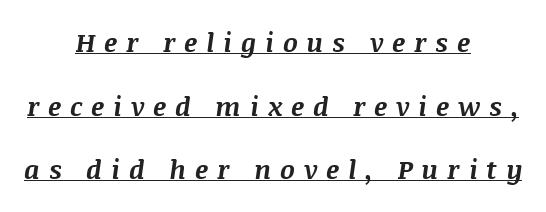
Q: Is the text bold? A: Yes.
Q: Is the text italic (slanted)? A: Yes, it leans right by about 8 degrees.
Q: Is the text underlined? A: Yes.
Q: How is the paragraph aligned? A: Centered.
Q: Is the spacing between letters normal or unusually wide? A: Unusually wide.
Q: Is the spacing between lines tight, normal or loose? A: Loose.
